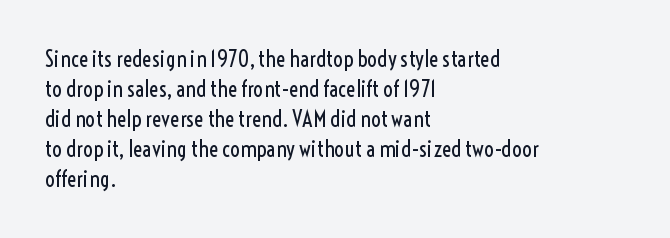
{"italic": "no", "bold": "no", "underline": "no", "align": "left", "line_spacing": "normal", "line_spacing_ratio": 1.36, "letter_spacing": "normal", "letter_spacing_em": 0.0, "glyph_px": 22}
